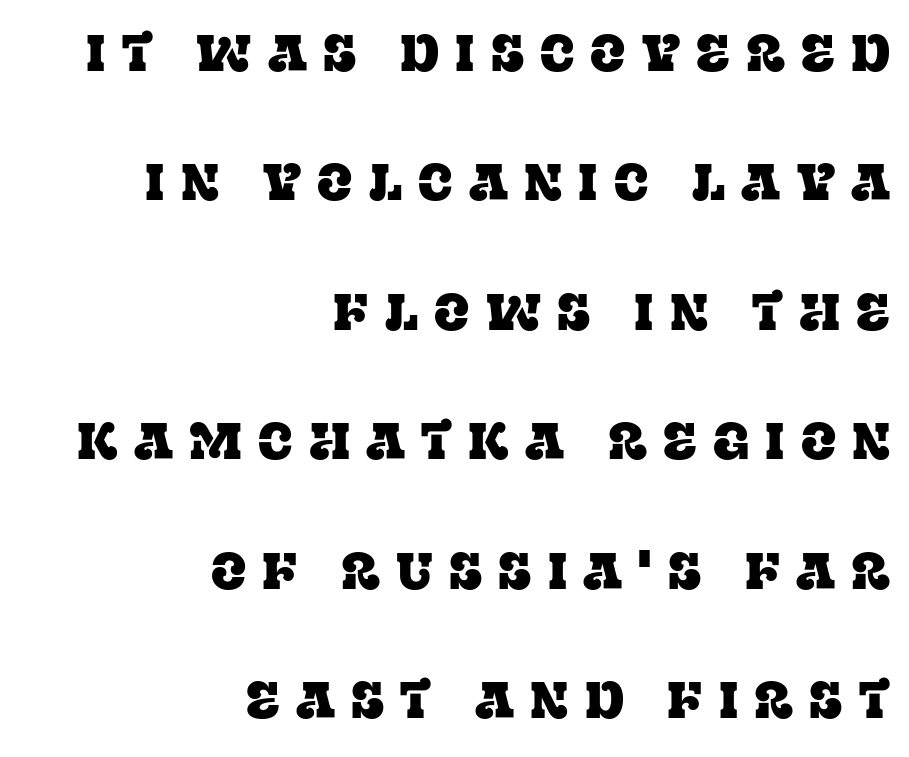
{"serif": "yes", "italic": "no", "width": "normal", "stroke_contrast": "low", "x_height": "large", "monospaced": "no", "underline": "no", "align": "right", "line_spacing": "loose", "line_spacing_ratio": 2.49, "letter_spacing": "wide", "letter_spacing_em": 0.31, "glyph_px": 52}
